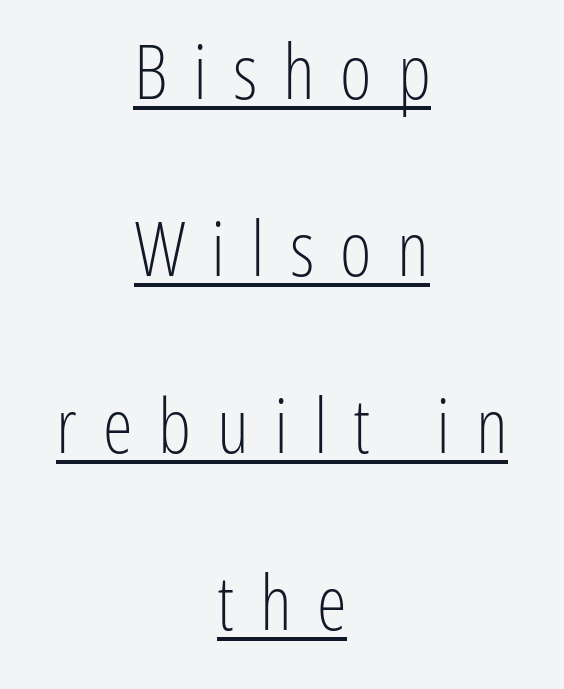
The image shows 76 px light, condensed sans-serif type, upright; set centered, loose line spacing (2.33x), unusually wide letter spacing (+0.34 em), underlined; low stroke contrast and a medium x-height.
